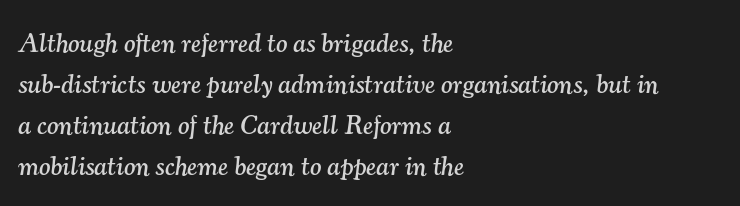
Q: Is the text italic (slanted)? A: Yes, it leans right by about 7 degrees.
Q: Is the text underlined? A: No.
Q: How is the paragraph aligned? A: Left-aligned.
Q: Is the spacing between letters normal or unusually wide? A: Normal.
Q: Is the spacing between lines tight, normal or loose? A: Normal.
